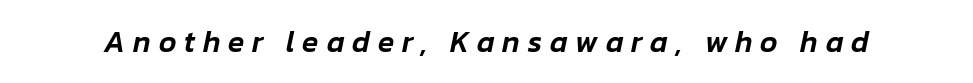
Q: Is the text italic (slanted)? A: Yes, it leans right by about 12 degrees.
Q: Is the text underlined? A: No.
Q: Is the spacing between letters normal or unusually wide? A: Unusually wide.
Q: Width (condensed, normal, or wide)? A: Normal.
Q: Stroke contrast? A: Low.
Q: x-height? A: Medium.
Q: Monospaced? A: No.
